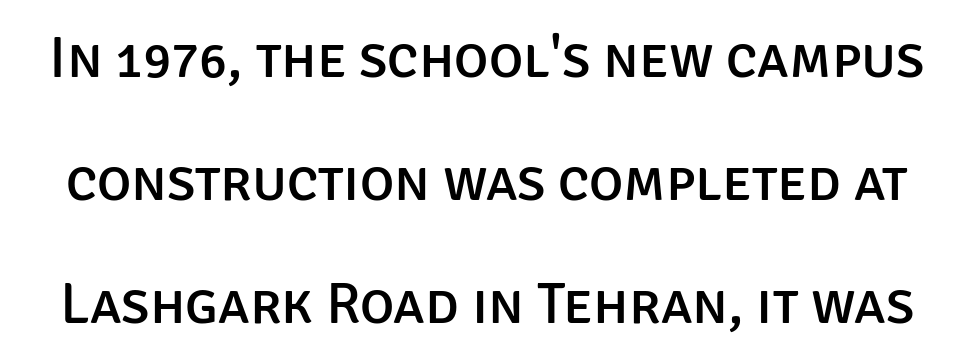
The line-height multiplier appears high, well above default. A typesetter would call this proportional, since set widths differ per character. The lettering holds an erect, upright posture throughout. Bare-footed words on every line.
